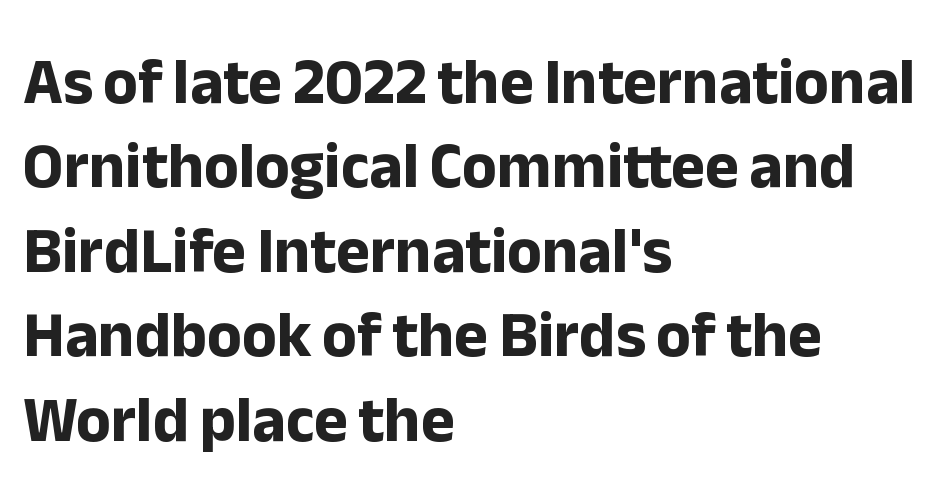
Q: Is the text bold? A: Yes.
Q: Is the text italic (slanted)? A: No, it is upright.
Q: Is the typeface a serif or a sans-serif typeface? A: Sans-serif.
Q: Is the text underlined? A: No.
Q: How is the paragraph aligned? A: Left-aligned.
Q: Is the spacing between letters normal or unusually wide? A: Normal.
Q: Is the spacing between lines tight, normal or loose? A: Normal.
Q: Width (condensed, normal, or wide)? A: Normal.
Q: Stroke contrast? A: Low.
Q: x-height? A: Medium.
Q: Monospaced? A: No.
